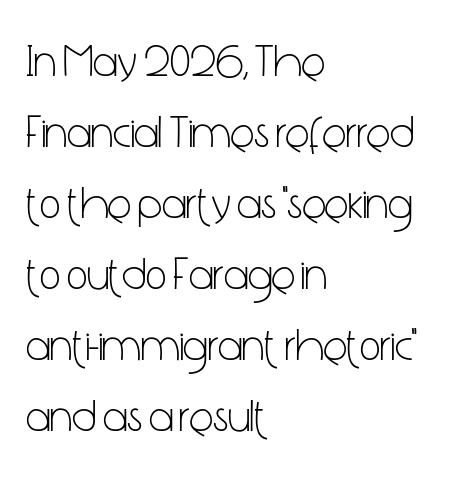
{"serif": "no", "italic": "no", "bold": "no", "weight": "light", "width": "condensed", "stroke_contrast": "low", "x_height": "medium", "monospaced": "no", "underline": "no", "align": "left", "line_spacing": "normal", "line_spacing_ratio": 1.58, "letter_spacing": "normal", "letter_spacing_em": 0.0, "glyph_px": 45}
